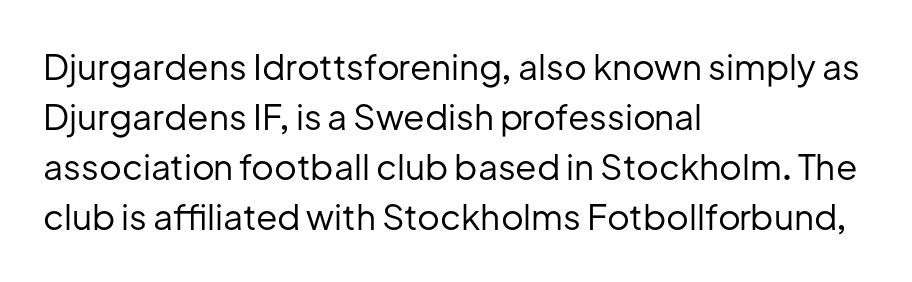
Q: Is the text bold? A: No.
Q: Is the text italic (slanted)? A: No, it is upright.
Q: Is the typeface a serif or a sans-serif typeface? A: Sans-serif.
Q: Is the text underlined? A: No.
Q: How is the paragraph aligned? A: Left-aligned.
Q: Is the spacing between letters normal or unusually wide? A: Normal.
Q: Is the spacing between lines tight, normal or loose? A: Normal.
Q: Width (condensed, normal, or wide)? A: Normal.
Q: Stroke contrast? A: Low.
Q: x-height? A: Medium.
Q: Monospaced? A: No.
